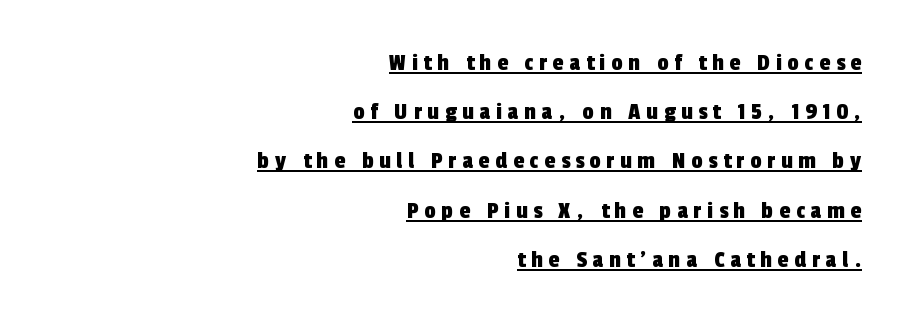
Compared with a flush-left layout, this one pins lines to the opposite, right side. Glyph-to-glyph distance is far greater than everyday printed text. Underlining? Definitely there. Rows of type keep a wide berth in the vertical direction.
